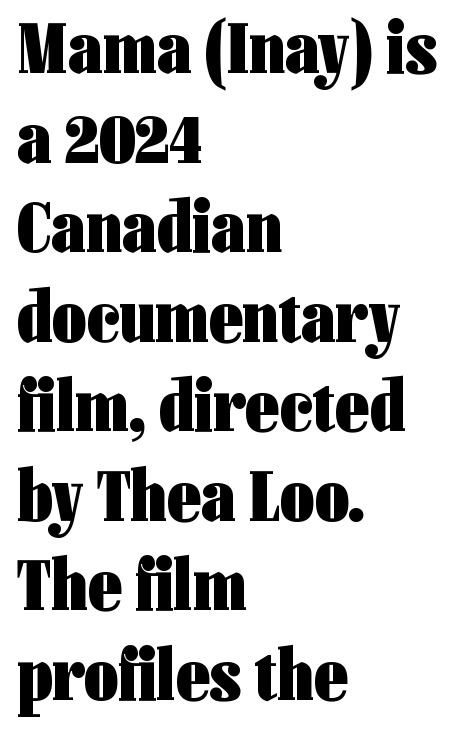
{"serif": "no", "italic": "no", "bold": "yes", "weight": "heavy", "width": "condensed", "stroke_contrast": "low", "x_height": "medium", "monospaced": "no", "underline": "no", "align": "left", "line_spacing_ratio": 1.21, "letter_spacing": "normal", "letter_spacing_em": 0.0, "glyph_px": 74}
